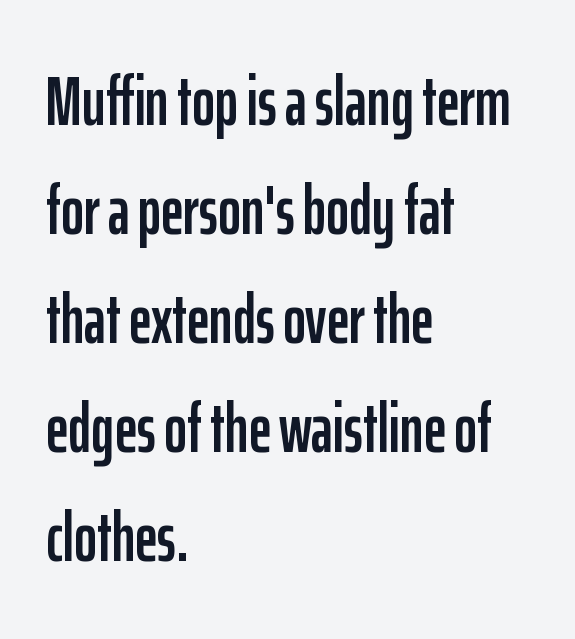
{"serif": "no", "italic": "no", "width": "condensed", "stroke_contrast": "low", "x_height": "medium", "monospaced": "no", "underline": "no", "align": "left", "line_spacing": "normal", "line_spacing_ratio": 1.58, "letter_spacing": "normal", "letter_spacing_em": 0.0, "glyph_px": 69}
